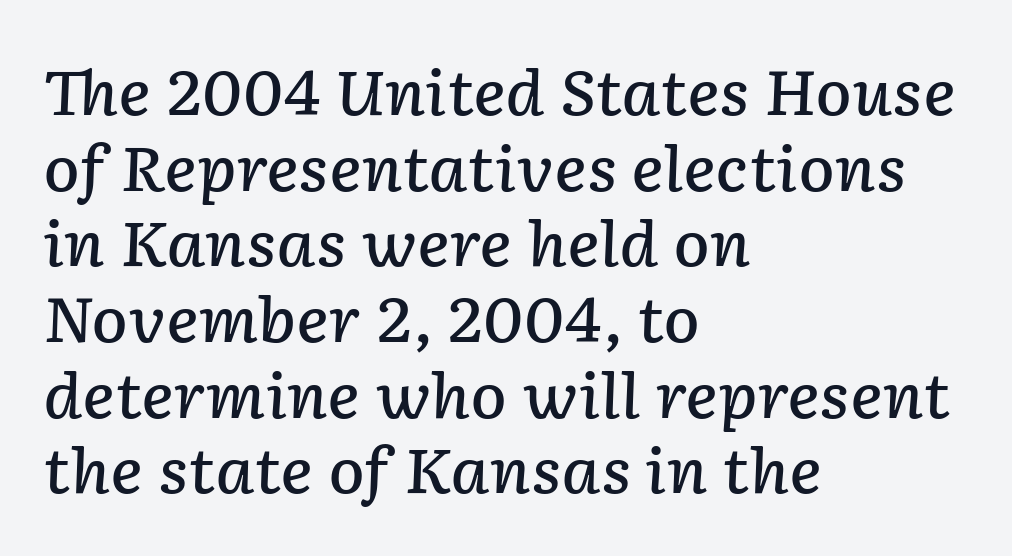
{"italic": "yes", "lean": "right", "slant_degrees": 2, "bold": "semi", "weight": "semibold", "width": "normal", "stroke_contrast": "low", "x_height": "medium", "monospaced": "no", "underline": "no", "align": "left", "line_spacing_ratio": 1.24, "letter_spacing": "normal", "letter_spacing_em": 0.0, "glyph_px": 61}
